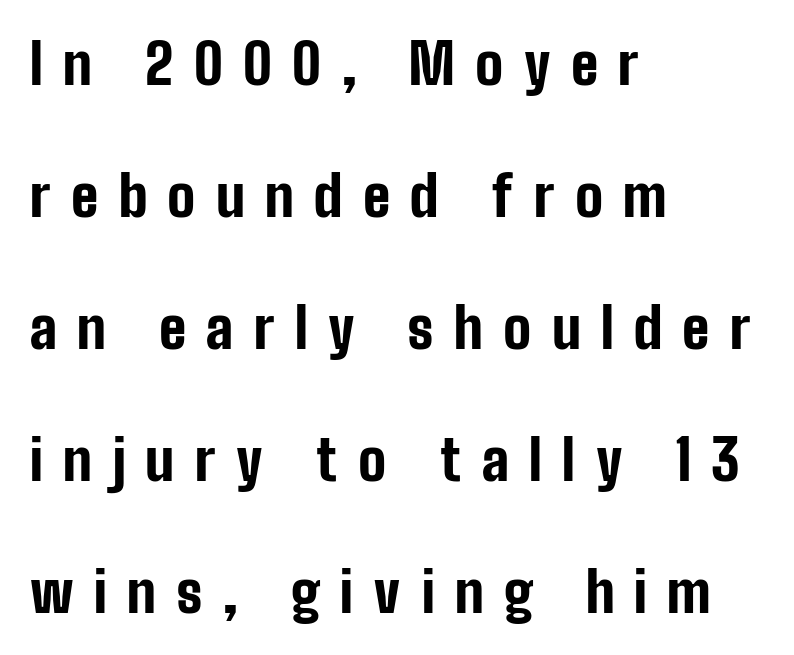
The image shows 55 px bold, condensed sans-serif type, upright; set left-aligned, loose line spacing (2.4x), unusually wide letter spacing (+0.37 em), not underlined; low stroke contrast and a medium x-height.
